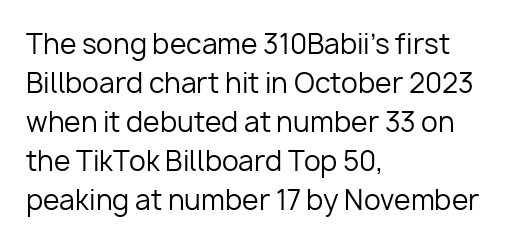
The image shows 27 px text type, upright; set left-aligned, normal line spacing (1.44x), normal letter spacing, not underlined.
